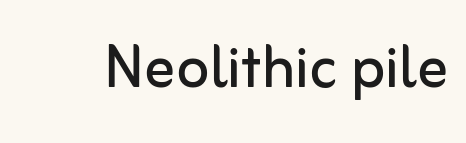
Here the designer chose a conventional face with non-uniform glyph widths. To sum up the face: it is a sans, with no serifs. A bare baseline throughout the passage. In terms of posture, this sample is upright. Compared with a typical body face, this is equally light or lighter still. The rendering keeps characters at their native spacing.
